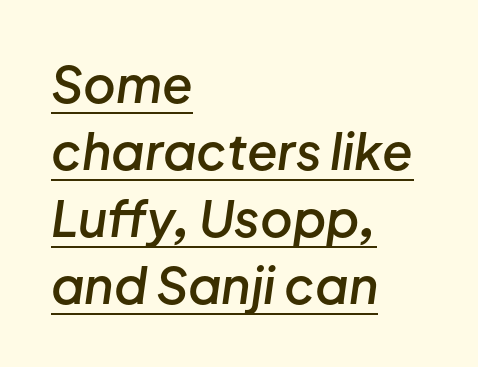
Q: Is the text bold? A: Semi-bold.
Q: Is the text italic (slanted)? A: Yes, it leans right by about 8 degrees.
Q: Is the text underlined? A: Yes.
Q: How is the paragraph aligned? A: Left-aligned.
Q: Is the spacing between letters normal or unusually wide? A: Normal.
Q: Is the spacing between lines tight, normal or loose? A: Normal.
Q: Width (condensed, normal, or wide)? A: Normal.
Q: Stroke contrast? A: Low.
Q: x-height? A: Medium.
Q: Monospaced? A: No.
